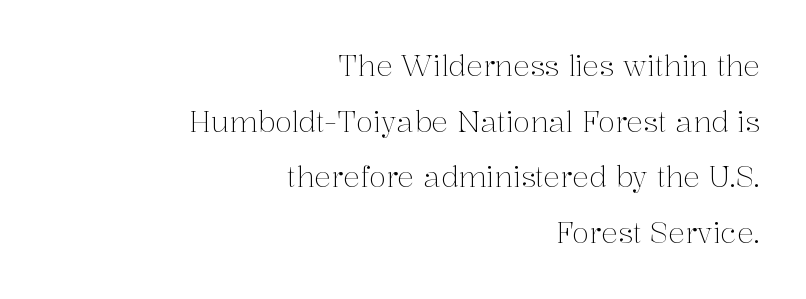
The zone under the glyphs is completely vacant. The rendering uses a large line-height, opening up the rows. Stroke terminals: seriffed. Ink coverage per letter is moderate at most. Proportional: the letters do not fall into vertical columns. These lines stack with their right ends in a neat column.
